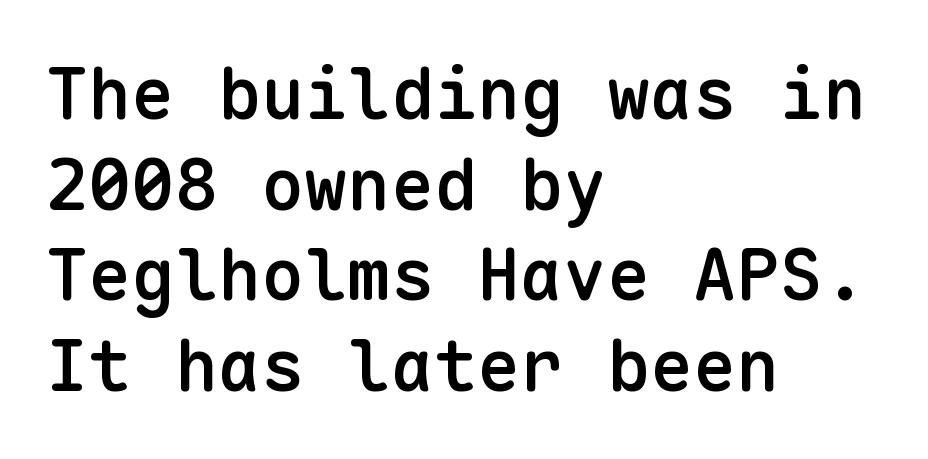
Each letter's strokes conclude bluntly, with no projecting serifs. This is the in-between weight designers call semibold or demi. Words float on clear page, feet unadorned. There is no visible air inserted between adjacent glyphs. Leftover space on each line is placed entirely after the last word. The line-height multiplier appears to be the usual default.
